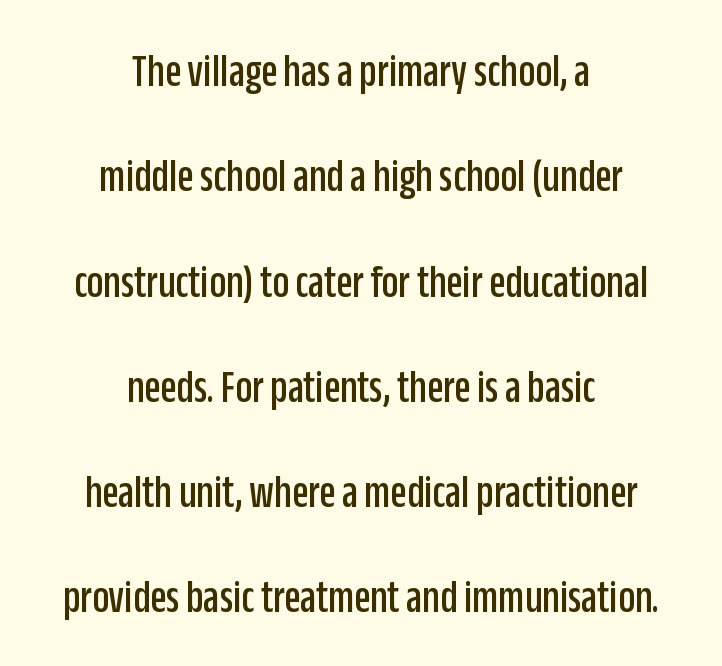
Q: Is the text italic (slanted)? A: No, it is upright.
Q: Is the typeface a serif or a sans-serif typeface? A: Sans-serif.
Q: Is the text underlined? A: No.
Q: How is the paragraph aligned? A: Centered.
Q: Is the spacing between letters normal or unusually wide? A: Normal.
Q: Is the spacing between lines tight, normal or loose? A: Loose.
Q: Width (condensed, normal, or wide)? A: Condensed.
Q: Stroke contrast? A: Low.
Q: x-height? A: Large.
Q: Monospaced? A: No.
